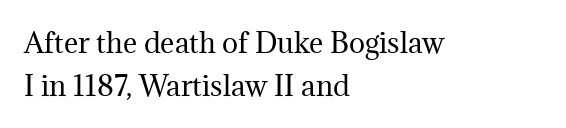
The image shows 27 px text type, upright; set left-aligned, normal line spacing (1.59x), normal letter spacing, not underlined.
